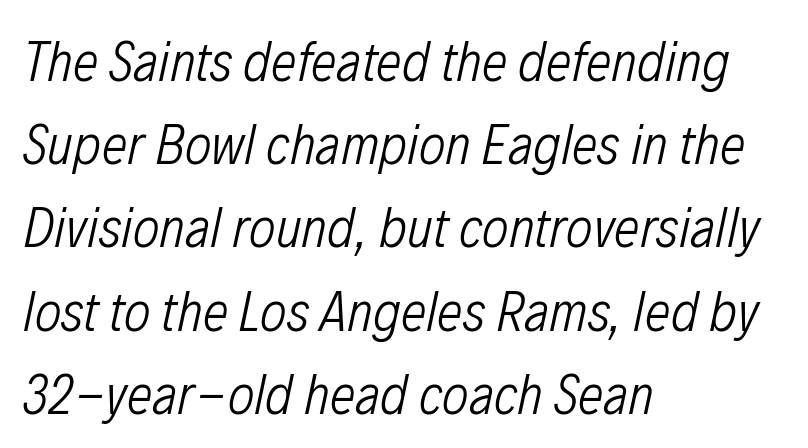
Q: Is the text bold? A: No.
Q: Is the text italic (slanted)? A: Yes, it leans right by about 12 degrees.
Q: Is the text underlined? A: No.
Q: How is the paragraph aligned? A: Left-aligned.
Q: Is the spacing between letters normal or unusually wide? A: Normal.
Q: Is the spacing between lines tight, normal or loose? A: Normal.
Q: Width (condensed, normal, or wide)? A: Condensed.
Q: Stroke contrast? A: Low.
Q: x-height? A: Medium.
Q: Monospaced? A: No.
